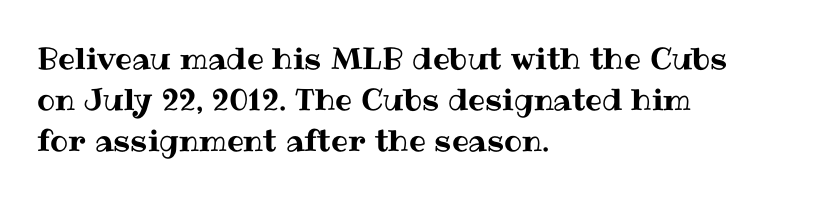
Q: Is the text italic (slanted)? A: No, it is upright.
Q: Is the text underlined? A: No.
Q: How is the paragraph aligned? A: Left-aligned.
Q: Is the spacing between letters normal or unusually wide? A: Normal.
Q: Is the spacing between lines tight, normal or loose? A: Normal.
Q: Width (condensed, normal, or wide)? A: Normal.
Q: Stroke contrast? A: Medium.
Q: x-height? A: Medium.
Q: Monospaced? A: No.
